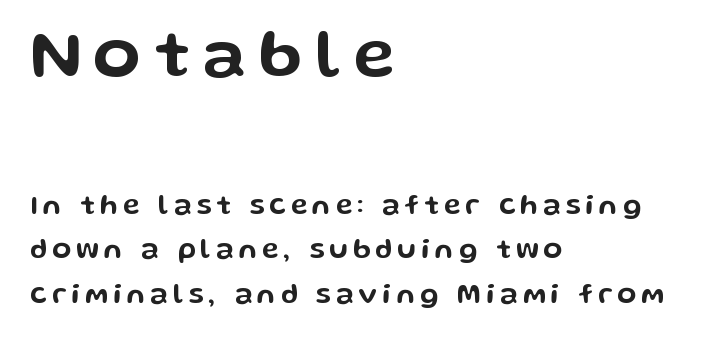
The image shows 69 px wide sans-serif type, upright; set left-aligned, normal line spacing (1.58x), not underlined; the first (top) block is 2.46x larger; low stroke contrast and a medium x-height.
